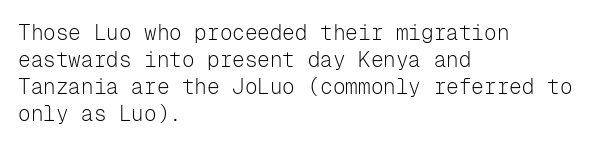
Q: Is the text bold? A: No.
Q: Is the text italic (slanted)? A: No, it is upright.
Q: Is the text underlined? A: No.
Q: How is the paragraph aligned? A: Left-aligned.
Q: Is the spacing between letters normal or unusually wide? A: Normal.
Q: Is the spacing between lines tight, normal or loose? A: Normal.
